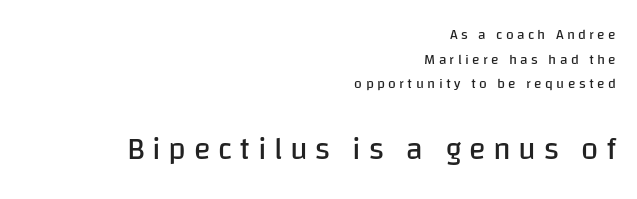
{"serif": "no", "italic": "no", "bold": "no", "weight": "regular", "width": "normal", "stroke_contrast": "low", "x_height": "large", "monospaced": "no", "underline": "no", "align": "right", "line_spacing_ratio": 1.76, "letter_spacing": "wide", "letter_spacing_em": 0.24, "larger_block": "second", "size_ratio": 2.21, "glyph_px": 31}
